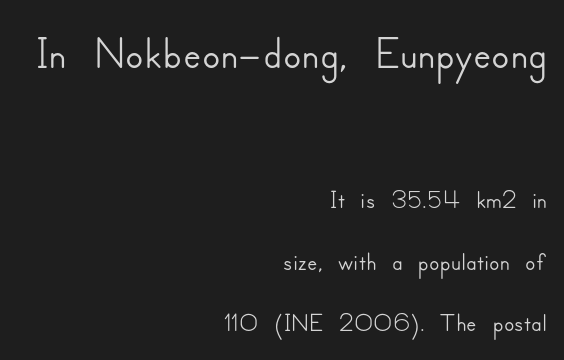
The image shows 67 px sans-serif type, upright; set right-aligned, normal line spacing (1.62x), normal letter spacing, not underlined; the first (top) block is 1.76x larger; low stroke contrast and a small x-height.
